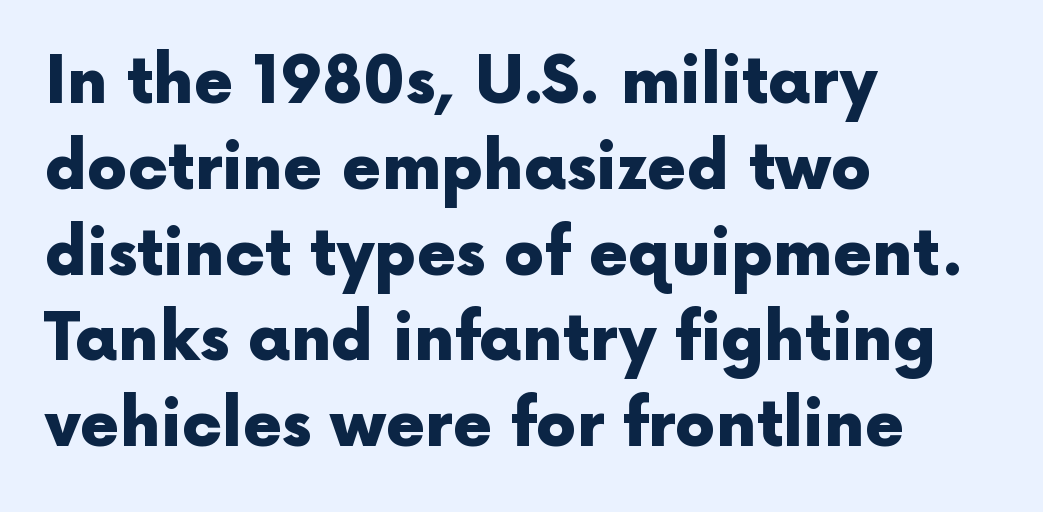
{"serif": "no", "italic": "no", "bold": "yes", "weight": "heavy", "width": "normal", "x_height": "medium", "monospaced": "no", "underline": "no", "align": "left", "line_spacing": "normal", "line_spacing_ratio": 1.34, "letter_spacing": "normal", "letter_spacing_em": 0.0, "glyph_px": 64}
